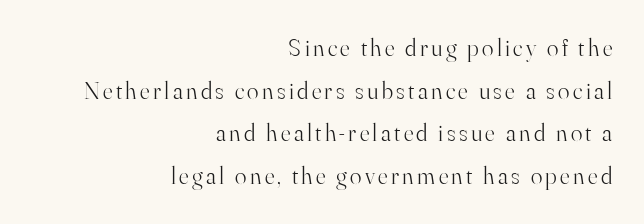
The characters are drawn with everyday or finer stroke widths. The lines in this sample share a right terminus and differ only in where they begin. Check the space under the baseline: it is left empty. Italic: no, the glyphs are upright roman.
